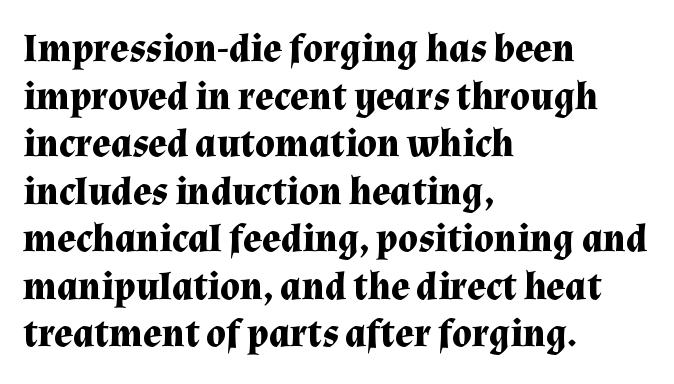
The image shows 39 px bold serif type, upright; set left-aligned, line spacing 1.22x, normal letter spacing, not underlined; medium stroke contrast and a medium x-height.
